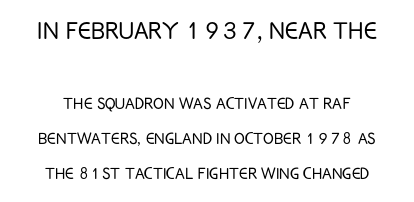
Students, note that the glyphs here touch the page at normal intervals. The initial chunk of copy outweighs the following chunk in type size. Font category for this specimen: sans-serif. On a weight scale, this lands at 450 or below. The glyphs are unaccompanied by any horizontal stroke below them.
